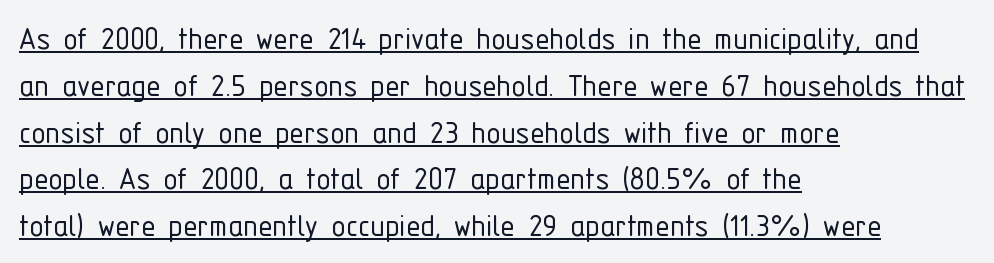
The image shows 36 px light, condensed sans-serif type, upright; set left-aligned, normal line spacing (1.3x), normal letter spacing, underlined; low stroke contrast and a medium x-height.
